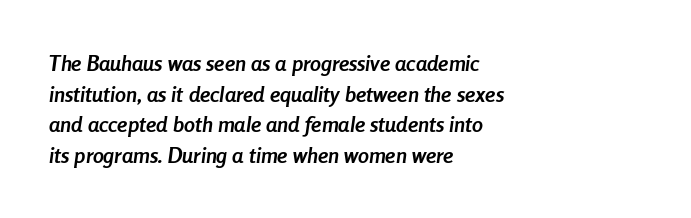
The image shows 22 px bold type, italic (leaning right); set left-aligned, normal line spacing (1.39x), normal letter spacing, not underlined.
